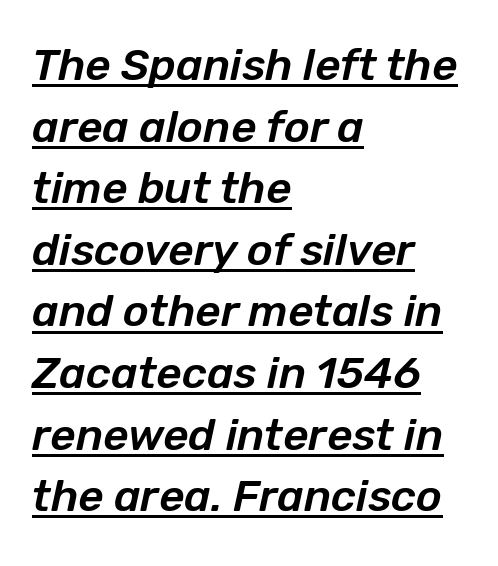
Regular leading. The face used here is rendered with its standard letterfit. Each line of the rendering has a horizontal stroke beneath the glyphs. The lines are quadded left. Characters are canted at an angle relative to the baseline's perpendicular. Note the varied advance widths — an 'i' is clearly narrower than an 'm'.
